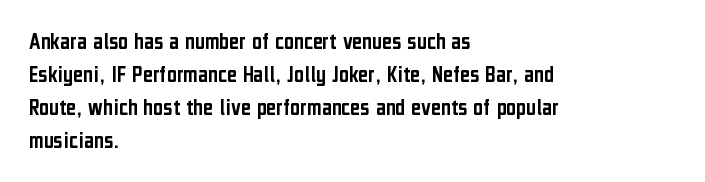
Q: Is the text italic (slanted)? A: No, it is upright.
Q: Is the text underlined? A: No.
Q: How is the paragraph aligned? A: Left-aligned.
Q: Is the spacing between letters normal or unusually wide? A: Normal.
Q: Is the spacing between lines tight, normal or loose? A: Normal.
